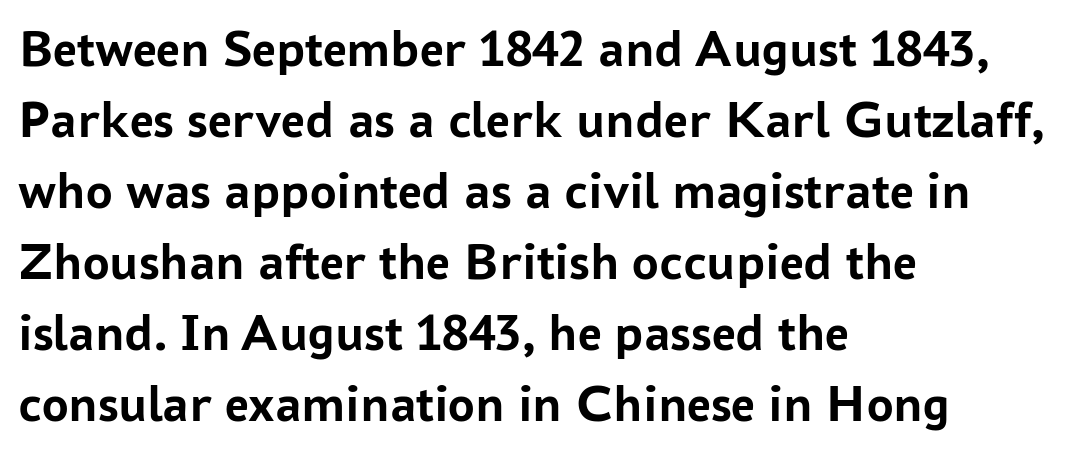
Decoration check: the copy has no underline. Students, note that the glyphs here touch the page at normal intervals. Each new line begins a customary step beneath the previous one. Are there feet on the stems? There aren't — it's a sans. Note the varied advance widths — an 'i' is clearly narrower than an 'm'. When letters stand straight like this, we call the style roman or upright.
